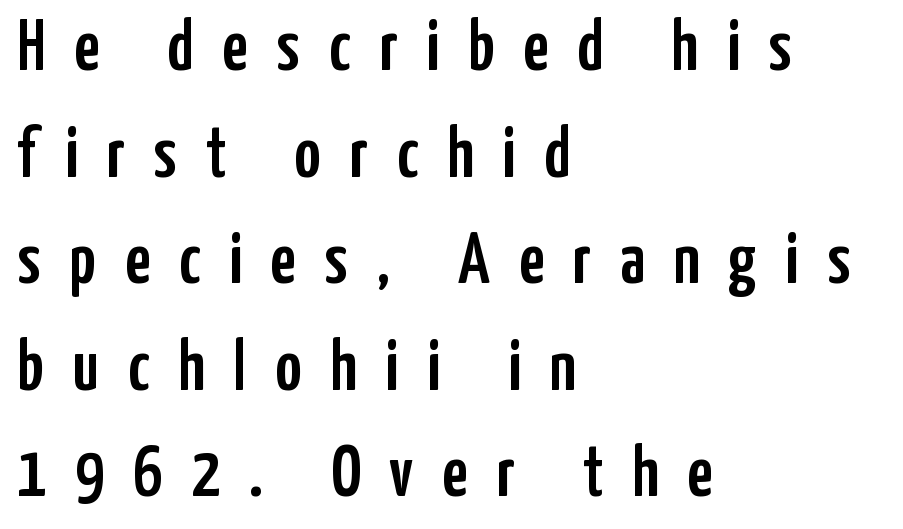
{"serif": "no", "italic": "no", "width": "condensed", "stroke_contrast": "low", "x_height": "medium", "monospaced": "no", "underline": "no", "align": "left", "line_spacing": "normal", "line_spacing_ratio": 1.48, "letter_spacing": "wide", "letter_spacing_em": 0.4, "glyph_px": 72}
